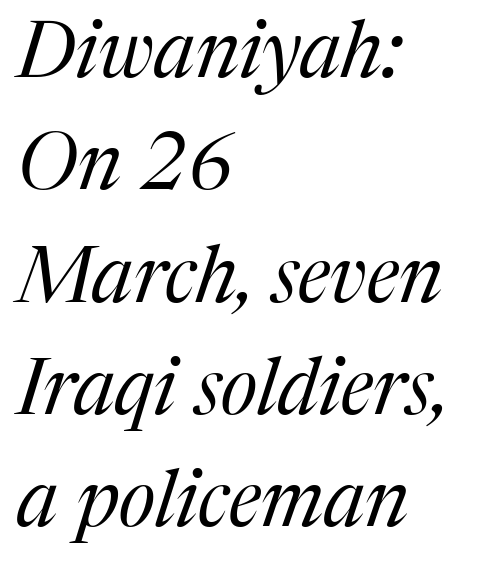
Q: Is the text bold? A: No.
Q: Is the text italic (slanted)? A: Yes, it leans right by about 17 degrees.
Q: Is the typeface a serif or a sans-serif typeface? A: Serif.
Q: Is the text underlined? A: No.
Q: How is the paragraph aligned? A: Left-aligned.
Q: Is the spacing between letters normal or unusually wide? A: Normal.
Q: Is the spacing between lines tight, normal or loose? A: Normal.
Q: Width (condensed, normal, or wide)? A: Normal.
Q: Stroke contrast? A: Medium.
Q: x-height? A: Medium.
Q: Monospaced? A: No.
